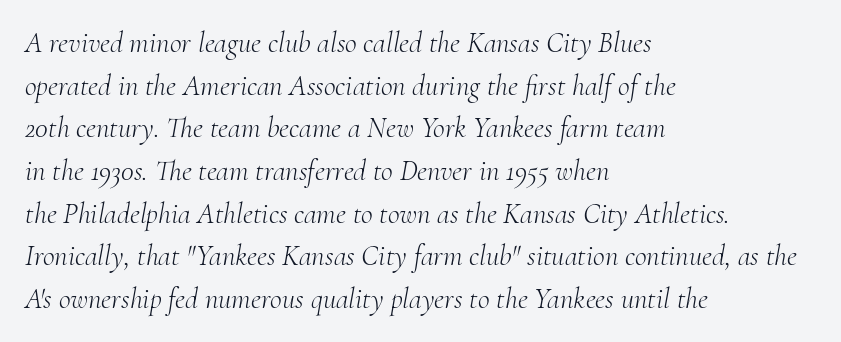
Q: Is the text bold? A: No.
Q: Is the text italic (slanted)? A: Yes, it leans right by about 10 degrees.
Q: Is the typeface a serif or a sans-serif typeface? A: Serif.
Q: Is the text underlined? A: No.
Q: How is the paragraph aligned? A: Left-aligned.
Q: Is the spacing between letters normal or unusually wide? A: Normal.
Q: Is the spacing between lines tight, normal or loose? A: Normal.
Q: Width (condensed, normal, or wide)? A: Normal.
Q: Stroke contrast? A: Medium.
Q: x-height? A: Small.
Q: Monospaced? A: No.
